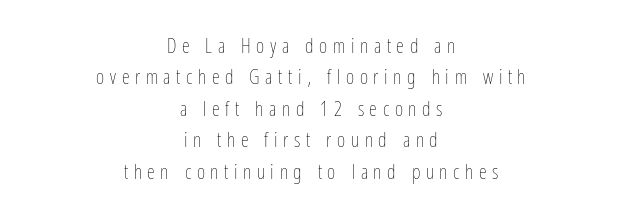
{"italic": "no", "bold": "no", "underline": "no", "align": "center", "line_spacing": "normal", "line_spacing_ratio": 1.57, "letter_spacing": "wide", "letter_spacing_em": 0.28, "glyph_px": 20}
